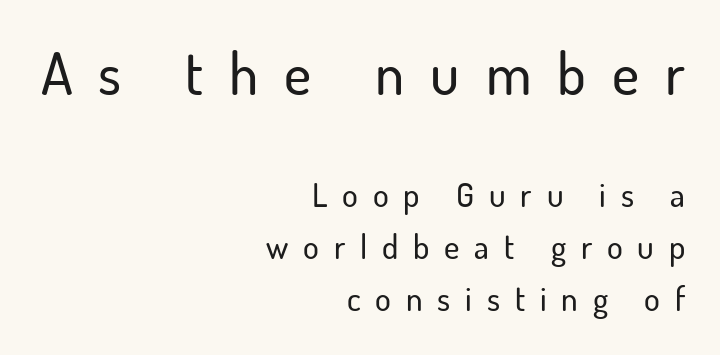
The image shows 58 px sans-serif type, upright; set right-aligned, normal line spacing (1.58x), unusually wide letter spacing (+0.45 em), not underlined; the first (top) block is 1.76x larger; low stroke contrast and a small x-height.
